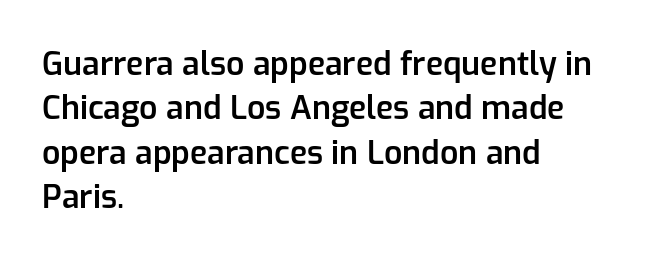
The image shows 32 px semibold sans-serif type, upright; set left-aligned, normal line spacing (1.39x), normal letter spacing, not underlined; low stroke contrast and a medium x-height.
